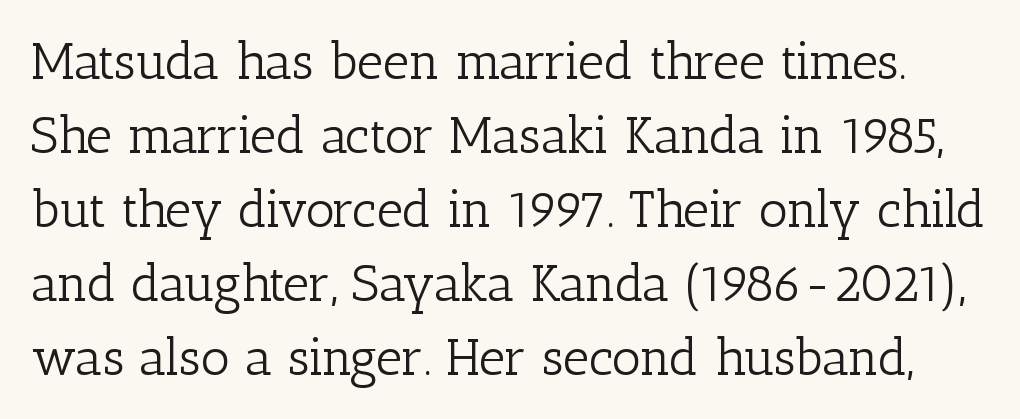
{"serif": "yes", "italic": "no", "bold": "no", "weight": "light", "width": "normal", "stroke_contrast": "low", "x_height": "medium", "monospaced": "no", "underline": "no", "line_spacing": "normal", "line_spacing_ratio": 1.45, "letter_spacing": "normal", "letter_spacing_em": 0.0, "glyph_px": 51}
